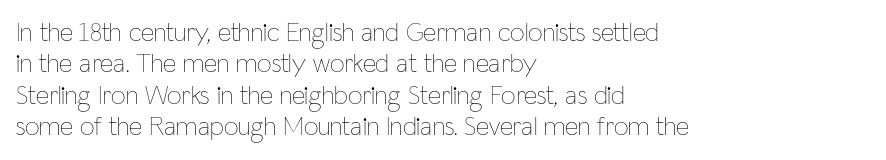
The image shows 26 px text type, upright; set left-aligned, line spacing 1.21x, normal letter spacing, not underlined.
